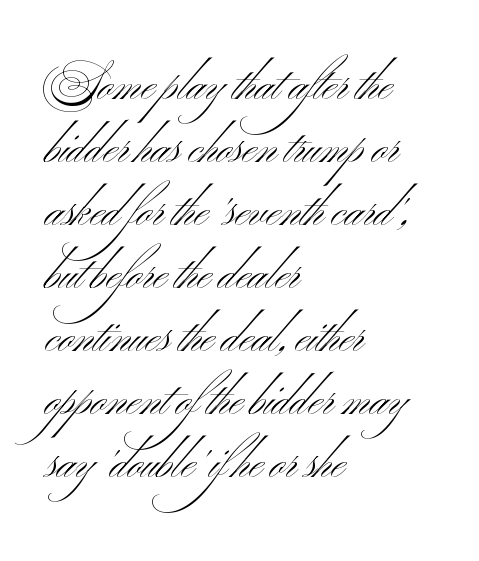
The type family on display is of the sans-serif kind. These lines stack with their left ends in a neat column. The words here are not underlined. Tracking value appears to be zero — textbook default spacing.
